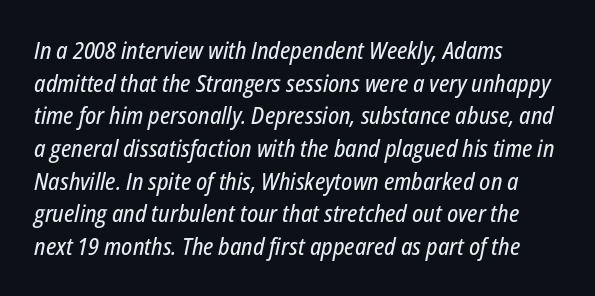
The typography opts for an oblique posture over an upright one. Normally led — the rows are evenly, conventionally spaced. The glyphs are unaccompanied by any horizontal stroke below them. This rendering uses left alignment, leaving the right contour irregular.
